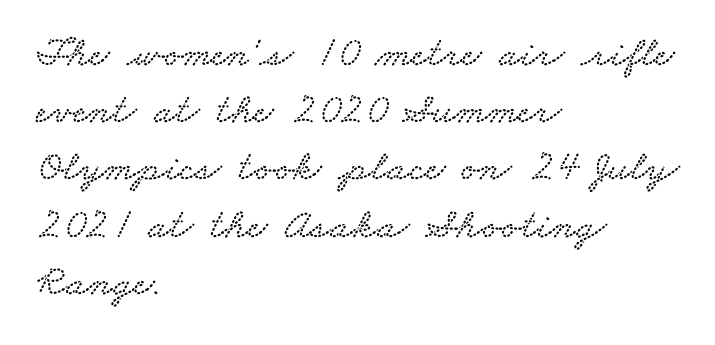
The image shows 43 px wide serif type; set left-aligned, normal line spacing (1.33x), normal letter spacing, not underlined; low stroke contrast and a small x-height.
